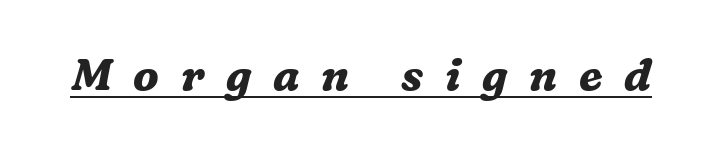
The image shows 44 px bold serif type, italic (leaning right); set unusually wide letter spacing (+0.49 em), underlined; medium stroke contrast and a medium x-height.
